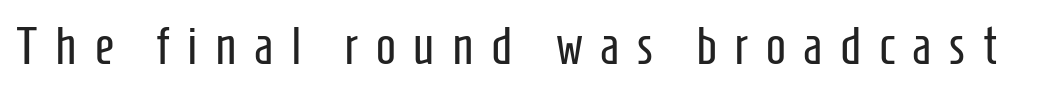
The weight would be labelled regular, book, light, or lighter still. Descenders are the only things crossing below the line. Words appear elongated and porous because spacing is wide. Note the varied advance widths — an 'i' is clearly narrower than an 'm'. The rendering shows plain stroke endings on the letterforms — a sans-serif design. When letters stand straight like this, we call the style roman or upright.
